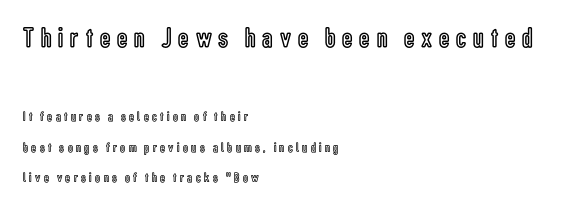
{"italic": "no", "width": "condensed", "x_height": "medium", "monospaced": "no", "underline": "no", "align": "left", "line_spacing": "loose", "line_spacing_ratio": 2.18, "letter_spacing": "wide", "letter_spacing_em": 0.24, "larger_block": "first", "size_ratio": 2.07, "glyph_px": 29}
